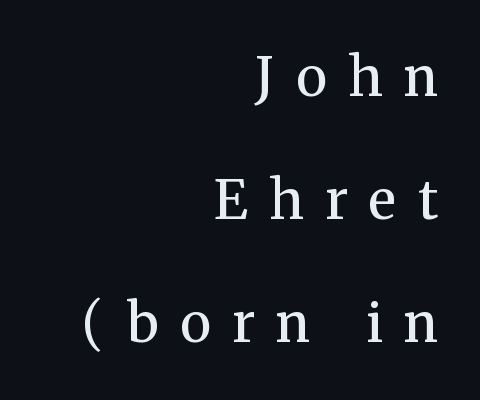
The letters stand straight up with perfectly vertical stems. Successive baselines arrive slowly, with a big drop between each. A typesetter would call this heavily tracked-out type. The glyphs in this specimen are seriffed.
